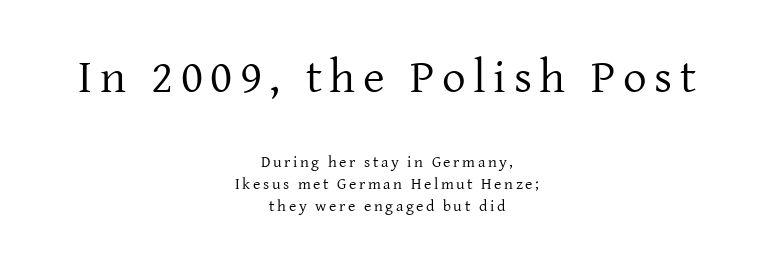
Q: Is the text bold? A: No.
Q: Is the text italic (slanted)? A: No, it is upright.
Q: Is the typeface a serif or a sans-serif typeface? A: Serif.
Q: Is the text underlined? A: No.
Q: How is the paragraph aligned? A: Centered.
Q: Is the spacing between lines tight, normal or loose? A: Normal.
Q: Which block of text is set in a larger size, the first (top) or the second (bottom)? A: The first (top) one.
Q: Width (condensed, normal, or wide)? A: Normal.
Q: Stroke contrast? A: Low.
Q: x-height? A: Medium.
Q: Monospaced? A: No.
